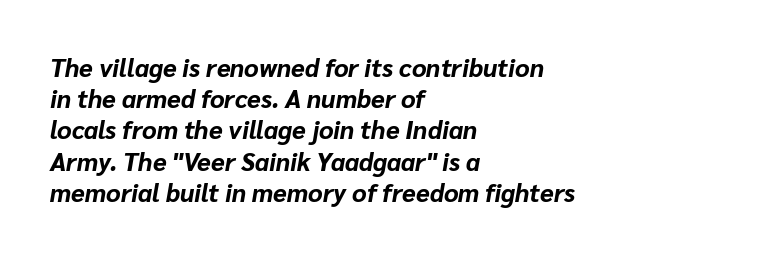
Q: Is the text bold? A: Yes.
Q: Is the text italic (slanted)? A: Yes, it leans right by about 10 degrees.
Q: Is the text underlined? A: No.
Q: How is the paragraph aligned? A: Left-aligned.
Q: Is the spacing between letters normal or unusually wide? A: Normal.
Q: Is the spacing between lines tight, normal or loose? A: Normal.
